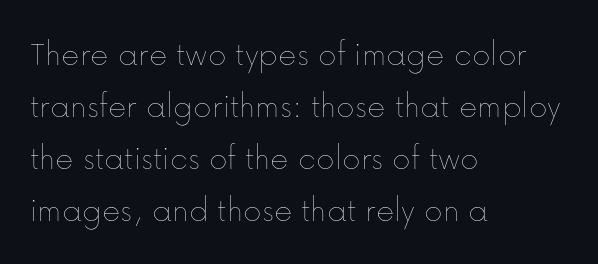
Stems here are at most as thick as an everyday book face. Quick note: not italic, upright. Think of a printed novel: that variable character pitch is what you see here. Default kerning and tracking; the words read as compact shapes. One-word summary of the alignment: left.
